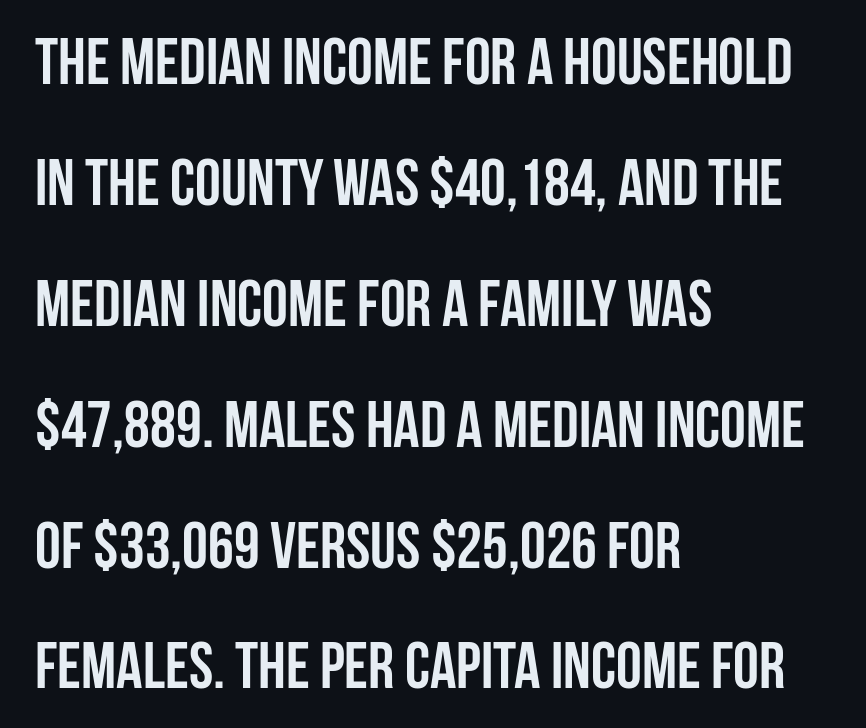
These lines are rendered in a variable-pitch font. Weight: bold. In terms of letterspacing, this is plain default setting. The letters stand straight up with perfectly vertical stems. Type style note: lacks serifs. Underlining? Definitely not there.
